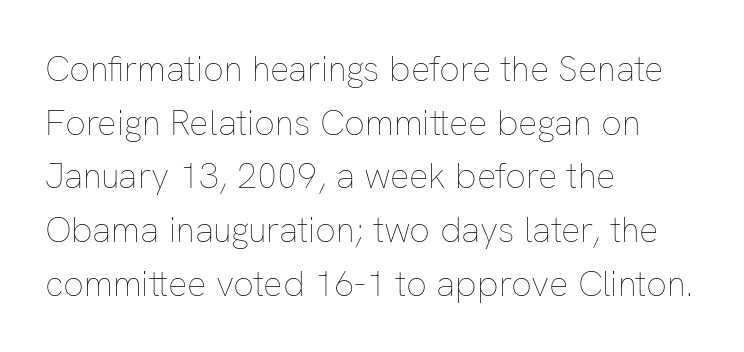
{"italic": "no", "bold": "no", "weight": "thin", "width": "normal", "stroke_contrast": "low", "x_height": "medium", "monospaced": "no", "underline": "no", "align": "left", "line_spacing": "normal", "line_spacing_ratio": 1.49, "letter_spacing": "normal", "letter_spacing_em": 0.0, "glyph_px": 36}
